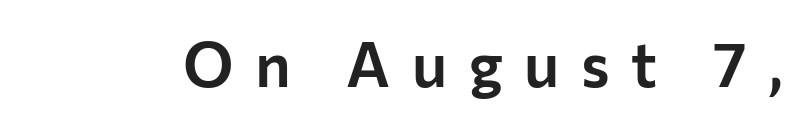
The image shows 62 px sans-serif type, upright; set unusually wide letter spacing (+0.35 em), not underlined; low stroke contrast and a medium x-height.
